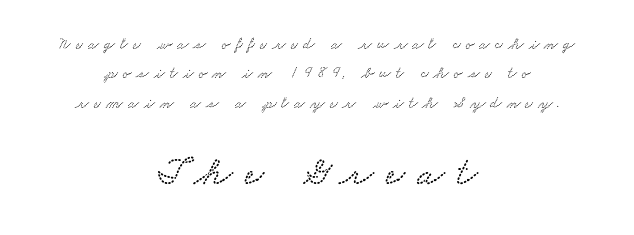
The image shows 40 px wide type; set centered, line spacing 1.84x, unusually wide letter spacing (+0.31 em), not underlined; the second (bottom) block is 2.5x larger; low stroke contrast and a small x-height.
